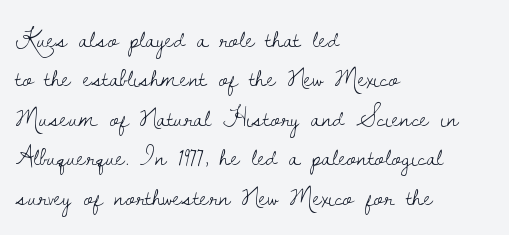
Q: Is the text bold? A: No.
Q: Is the text italic (slanted)? A: Yes.
Q: Is the text underlined? A: No.
Q: How is the paragraph aligned? A: Left-aligned.
Q: Is the spacing between letters normal or unusually wide? A: Normal.
Q: Is the spacing between lines tight, normal or loose? A: Normal.
